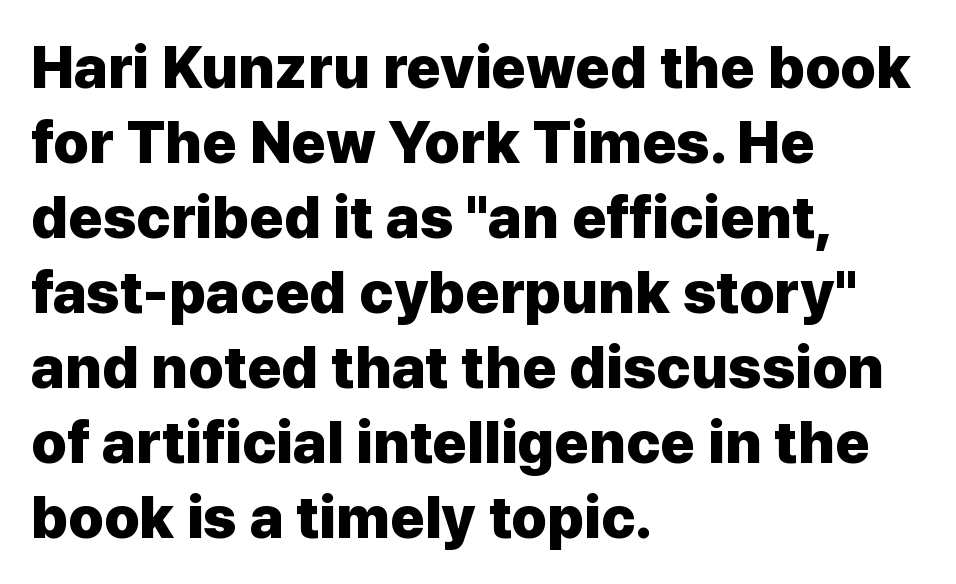
As a designer I'd log this as weight 700, bold. The face used here is rendered with its standard letterfit. These lines were composed using upright roman letters. Type without underlining. The typesetter chose a ragged-right arrangement here.
